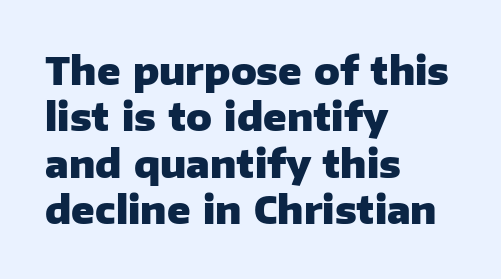
The passage is arranged the way most books set body copy — flush left. Looks like regular typesetting: each glyph gets only the width it needs. You could call the tracking neutral — neither tight nor loose. The words here are not underlined.
